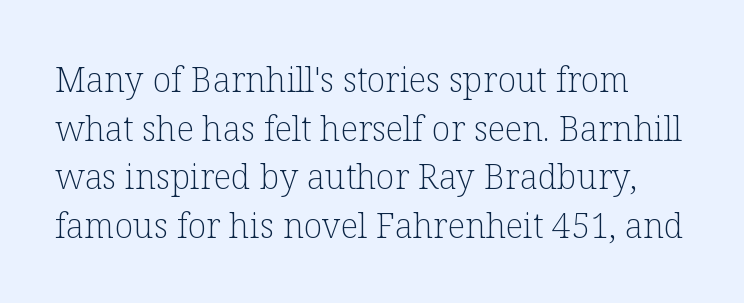
{"serif": "yes", "italic": "no", "bold": "no", "weight": "light", "width": "normal", "stroke_contrast": "low", "x_height": "medium", "monospaced": "no", "underline": "no", "line_spacing": "normal", "line_spacing_ratio": 1.43, "letter_spacing": "normal", "letter_spacing_em": 0.0, "glyph_px": 34}
